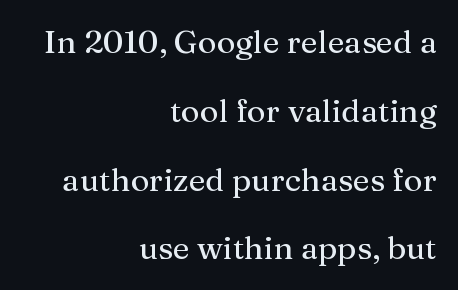
Any mark beneath the type? The region is blank. Posture: vertical. Observe the serifs anchoring each vertical stroke in this sample. Is the block centered? No — it sits flush against the right margin. Rows of type keep a wide berth in the vertical direction.
